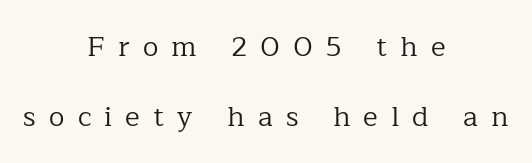
{"serif": "yes", "italic": "no", "bold": "no", "weight": "regular", "width": "normal", "stroke_contrast": "low", "x_height": "medium", "monospaced": "no", "underline": "no", "align": "center", "line_spacing": "loose", "line_spacing_ratio": 2.49, "letter_spacing": "wide", "letter_spacing_em": 0.47, "glyph_px": 28}
